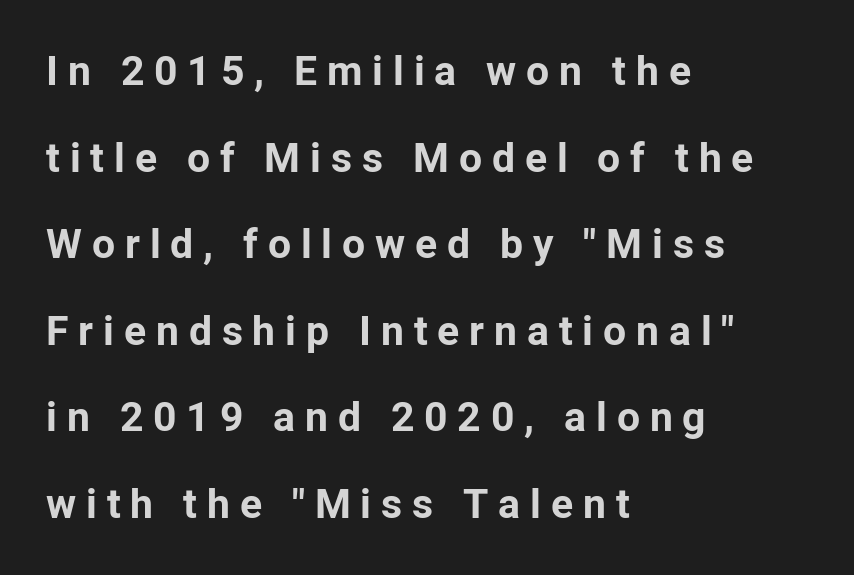
The image shows 41 px bold sans-serif type, upright; set left-aligned, loose line spacing (2.11x), unusually wide letter spacing (+0.24 em), not underlined; low stroke contrast and a medium x-height.
